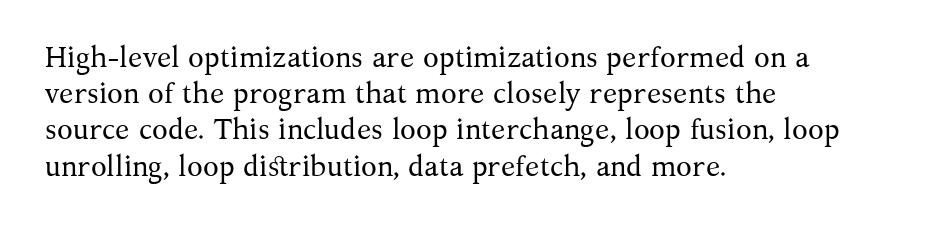
Q: Is the text bold? A: No.
Q: Is the text italic (slanted)? A: No, it is upright.
Q: Is the typeface a serif or a sans-serif typeface? A: Serif.
Q: Is the text underlined? A: No.
Q: How is the paragraph aligned? A: Left-aligned.
Q: Is the spacing between letters normal or unusually wide? A: Normal.
Q: Is the spacing between lines tight, normal or loose? A: Normal.
Q: Width (condensed, normal, or wide)? A: Normal.
Q: Stroke contrast? A: Medium.
Q: x-height? A: Medium.
Q: Monospaced? A: No.
